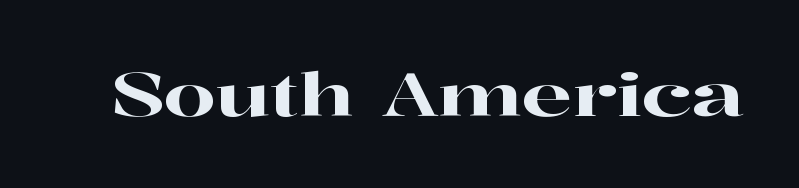
Q: Is the text italic (slanted)? A: No, it is upright.
Q: Is the typeface a serif or a sans-serif typeface? A: Serif.
Q: Is the text underlined? A: No.
Q: Is the spacing between letters normal or unusually wide? A: Normal.
Q: Width (condensed, normal, or wide)? A: Wide.
Q: Stroke contrast? A: High.
Q: x-height? A: Medium.
Q: Monospaced? A: No.
